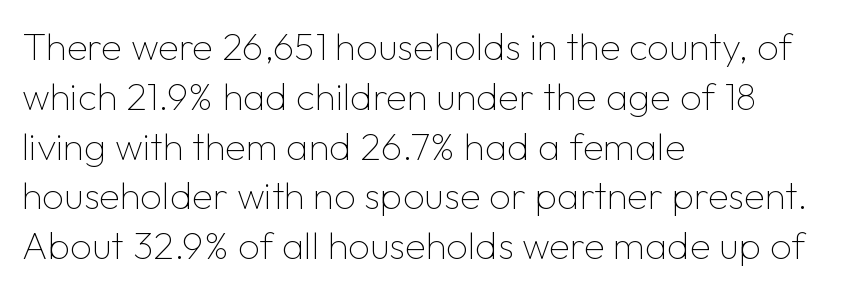
Spacing verdict: proportional, widths tailored to each character. No feet cap the strokes, marking this as sans-serif type. Layout note: lines flush left. Plain, unruled lines of type. The face used here is rendered with its standard letterfit. The vertical gap from one line to the next is medium.
